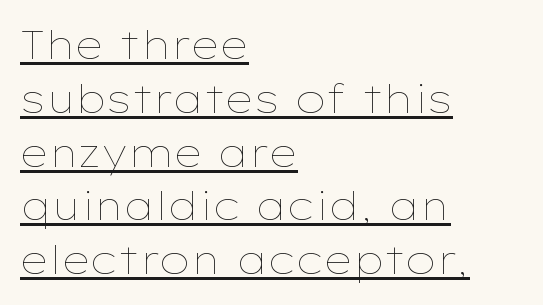
{"italic": "no", "bold": "no", "weight": "thin", "width": "wide", "stroke_contrast": "low", "x_height": "medium", "monospaced": "no", "underline": "yes", "align": "left", "line_spacing": "normal", "line_spacing_ratio": 1.38, "letter_spacing": "normal", "letter_spacing_em": 0.0, "glyph_px": 39}
